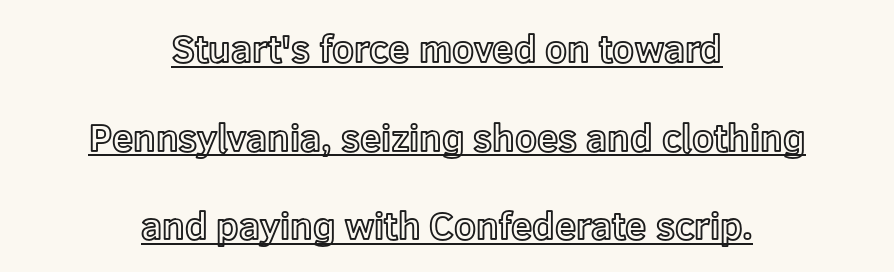
The image shows 38 px text type, upright; set centered, loose line spacing (2.33x), normal letter spacing, underlined; a medium x-height.
